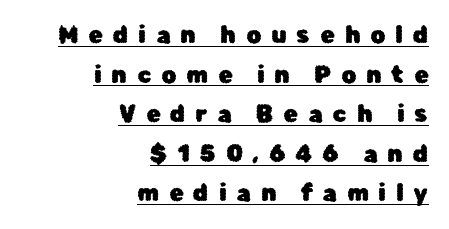
{"italic": "no", "underline": "yes", "align": "right", "line_spacing_ratio": 1.72, "letter_spacing": "wide", "letter_spacing_em": 0.44, "glyph_px": 23}
